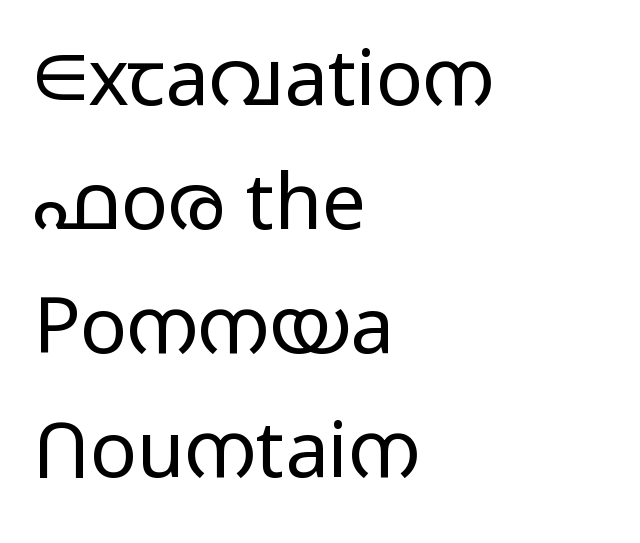
{"serif": "no", "italic": "no", "bold": "no", "weight": "light", "width": "wide", "stroke_contrast": "low", "x_height": "medium", "monospaced": "no", "underline": "no", "align": "left", "line_spacing": "normal", "line_spacing_ratio": 1.59, "letter_spacing": "normal", "letter_spacing_em": 0.0, "glyph_px": 78}
